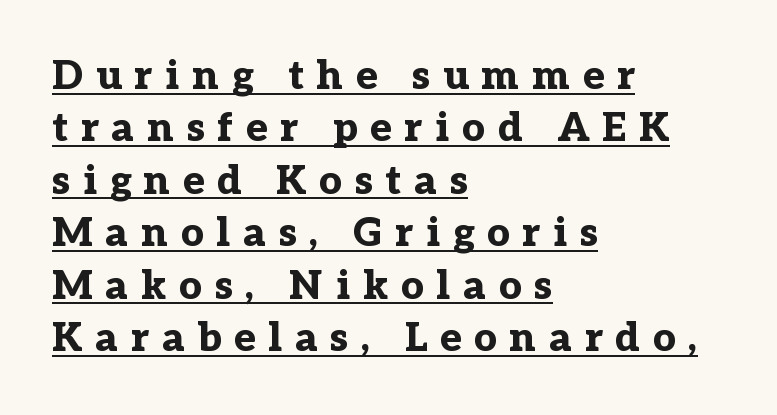
{"serif": "yes", "italic": "no", "bold": "yes", "weight": "bold", "width": "normal", "stroke_contrast": "low", "x_height": "medium", "monospaced": "no", "underline": "yes", "align": "left", "line_spacing": "normal", "line_spacing_ratio": 1.31, "letter_spacing": "wide", "letter_spacing_em": 0.32, "glyph_px": 40}
